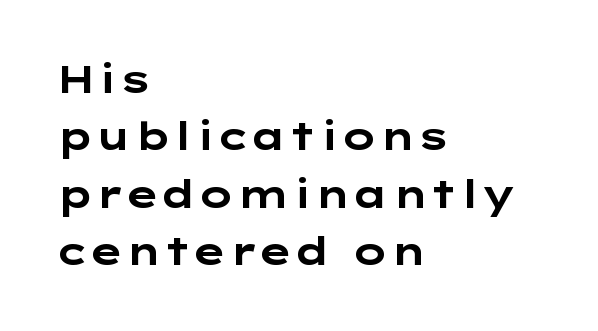
The image shows 38 px bold, wide sans-serif type, upright; set left-aligned, normal line spacing (1.51x), normal letter spacing, not underlined; low stroke contrast and a medium x-height.
